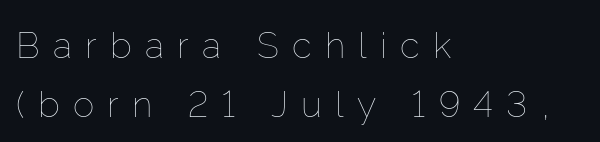
Q: Is the text bold? A: No.
Q: Is the text italic (slanted)? A: No, it is upright.
Q: Is the text underlined? A: No.
Q: How is the paragraph aligned? A: Left-aligned.
Q: Is the spacing between letters normal or unusually wide? A: Unusually wide.
Q: Is the spacing between lines tight, normal or loose? A: Normal.
Q: Width (condensed, normal, or wide)? A: Normal.
Q: Stroke contrast? A: Low.
Q: x-height? A: Medium.
Q: Monospaced? A: No.
